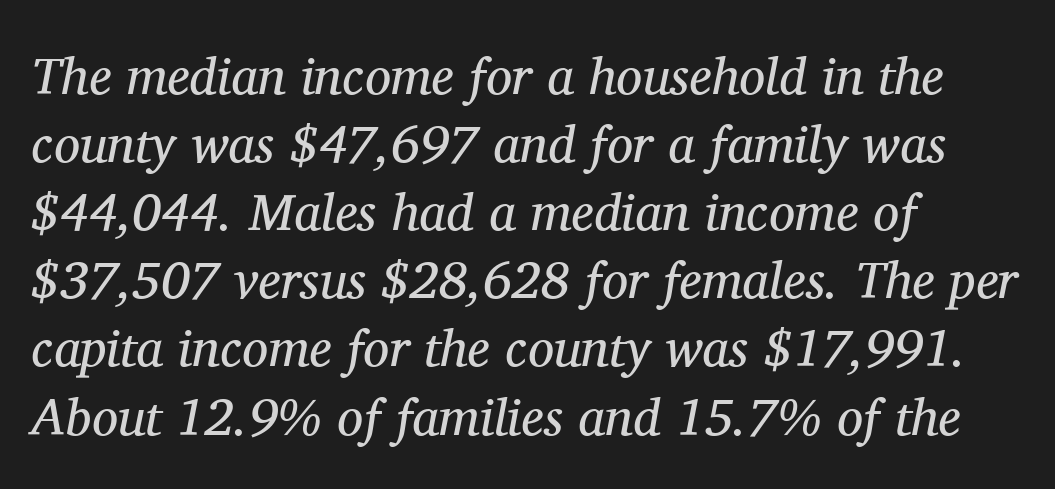
Q: Is the text bold? A: No.
Q: Is the text italic (slanted)? A: Yes, it leans right by about 11 degrees.
Q: Is the typeface a serif or a sans-serif typeface? A: Serif.
Q: Is the text underlined? A: No.
Q: How is the paragraph aligned? A: Left-aligned.
Q: Is the spacing between letters normal or unusually wide? A: Normal.
Q: Is the spacing between lines tight, normal or loose? A: Normal.
Q: Width (condensed, normal, or wide)? A: Normal.
Q: Stroke contrast? A: Medium.
Q: x-height? A: Medium.
Q: Monospaced? A: No.
